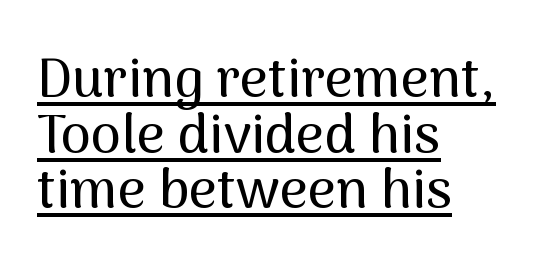
Q: Is the text italic (slanted)? A: No, it is upright.
Q: Is the typeface a serif or a sans-serif typeface? A: Sans-serif.
Q: Is the text underlined? A: Yes.
Q: How is the paragraph aligned? A: Left-aligned.
Q: Is the spacing between letters normal or unusually wide? A: Normal.
Q: Is the spacing between lines tight, normal or loose? A: Tight.
Q: Width (condensed, normal, or wide)? A: Normal.
Q: Stroke contrast? A: Medium.
Q: x-height? A: Medium.
Q: Monospaced? A: No.
